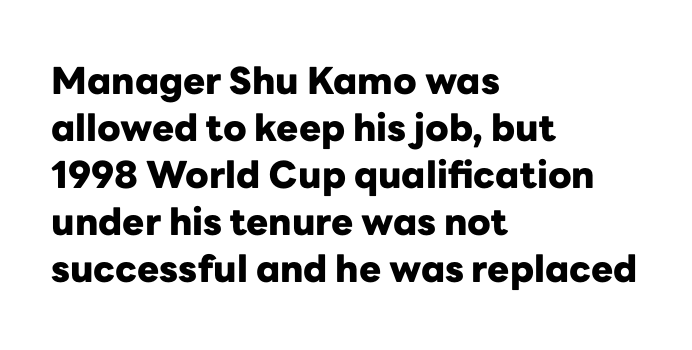
The strip under each line holds only bare page. Characters remain perfectly vertical along every line. Is this a sans? Yes — the strokes have no serifs. The letterforms sit shoulder to shoulder at normal distance. Pretty heavy lettering here — definitely bold.
